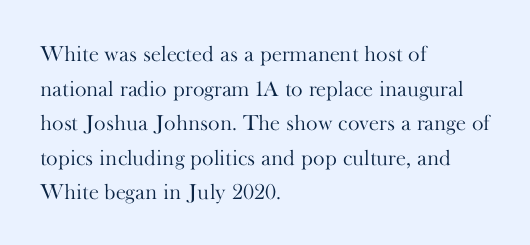
Which margin do the lines hug? The left one — the right edge is uneven. This is roman type, the default non-slanted kind. Summary of vertical rhythm: regular, with standard interline spacing. These glyphs show unthickened strokes, regular width or finer. The rendering keeps characters at their native spacing. The gap between lines stays unmarked.
